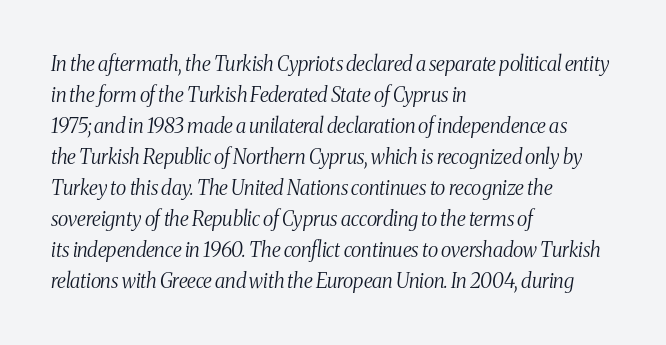
Leftover space on each line is placed entirely after the last word. Tracking here is standard; glyphs follow each other at the usual distance. Heaviness? Minimal to ordinary, like unemphasized prose. Check the space under the baseline: it is left empty.
